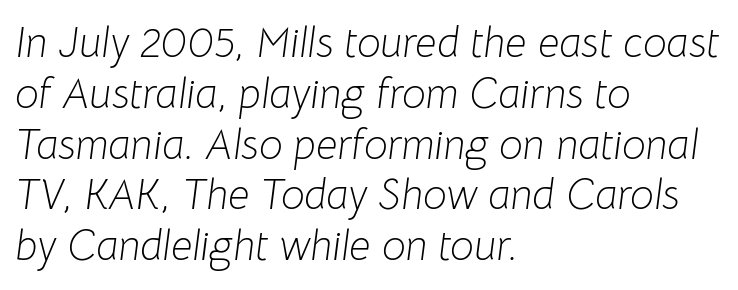
{"italic": "yes", "lean": "right", "slant_degrees": 8, "bold": "no", "weight": "light", "width": "normal", "stroke_contrast": "low", "x_height": "medium", "monospaced": "no", "underline": "no", "align": "left", "line_spacing_ratio": 1.21, "letter_spacing": "normal", "letter_spacing_em": 0.0, "glyph_px": 42}
